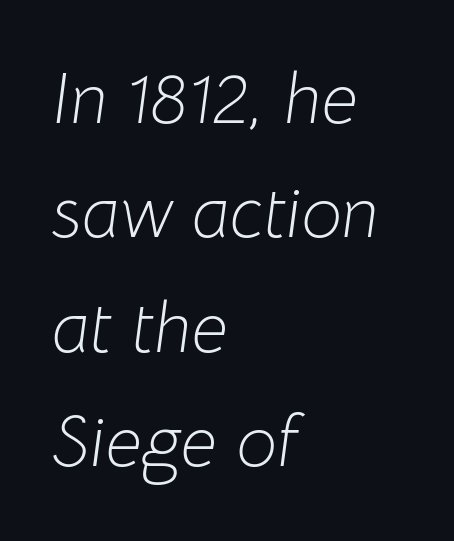
{"italic": "yes", "lean": "right", "slant_degrees": 8, "bold": "no", "weight": "light", "width": "normal", "stroke_contrast": "low", "x_height": "medium", "monospaced": "no", "underline": "no", "align": "left", "line_spacing": "normal", "line_spacing_ratio": 1.59, "letter_spacing": "normal", "letter_spacing_em": 0.0, "glyph_px": 72}
